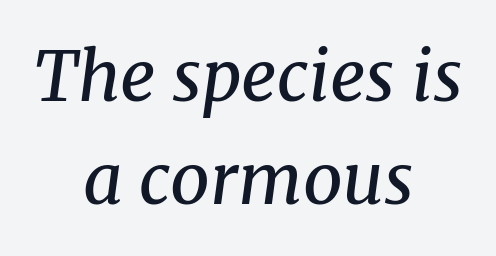
{"serif": "yes", "italic": "yes", "lean": "right", "slant_degrees": 8, "bold": "no", "weight": "regular", "width": "normal", "stroke_contrast": "medium", "x_height": "medium", "monospaced": "no", "underline": "no", "align": "center", "line_spacing": "normal", "line_spacing_ratio": 1.49, "letter_spacing": "normal", "letter_spacing_em": 0.0, "glyph_px": 69}
